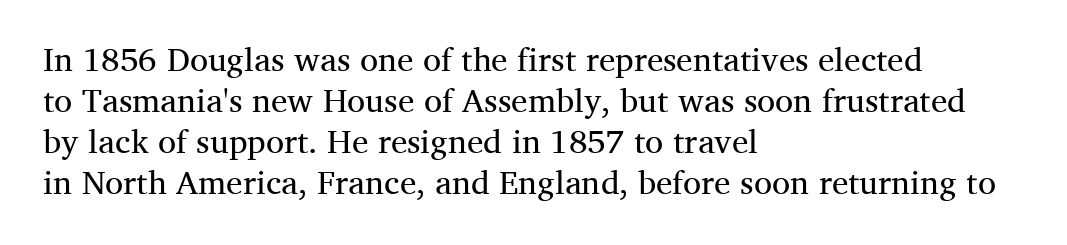
Q: Is the text bold? A: No.
Q: Is the text italic (slanted)? A: No, it is upright.
Q: Is the typeface a serif or a sans-serif typeface? A: Serif.
Q: Is the text underlined? A: No.
Q: How is the paragraph aligned? A: Left-aligned.
Q: Is the spacing between letters normal or unusually wide? A: Normal.
Q: Width (condensed, normal, or wide)? A: Normal.
Q: Stroke contrast? A: Medium.
Q: x-height? A: Medium.
Q: Monospaced? A: No.
